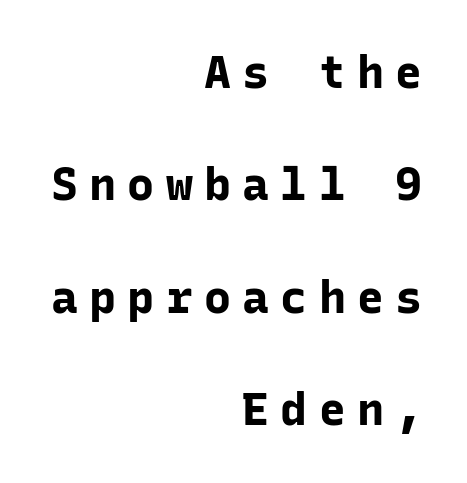
Q: Is the text bold? A: Yes.
Q: Is the text italic (slanted)? A: No, it is upright.
Q: Is the typeface a serif or a sans-serif typeface? A: Sans-serif.
Q: Is the text underlined? A: No.
Q: How is the paragraph aligned? A: Right-aligned.
Q: Is the spacing between letters normal or unusually wide? A: Unusually wide.
Q: Is the spacing between lines tight, normal or loose? A: Loose.
Q: Width (condensed, normal, or wide)? A: Normal.
Q: Stroke contrast? A: Low.
Q: x-height? A: Medium.
Q: Monospaced? A: Yes.
